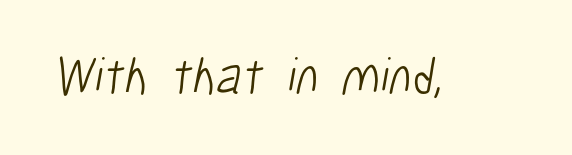
{"serif": "no", "bold": "no", "weight": "light", "width": "condensed", "stroke_contrast": "low", "x_height": "medium", "monospaced": "no", "underline": "no", "letter_spacing": "normal", "letter_spacing_em": 0.0, "glyph_px": 52}
